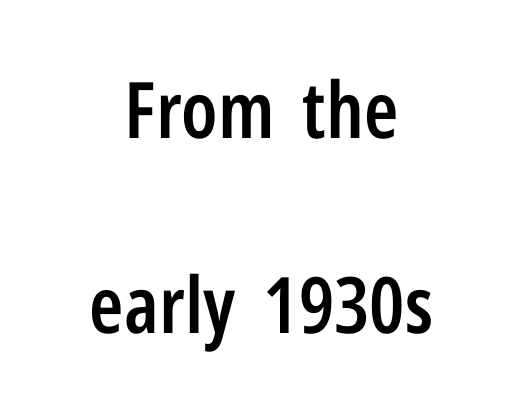
These lines were composed using upright roman letters. Unlike a traditional serif, this face leaves its strokes unadorned. The whitespace from short lines is split evenly between both sides. Underline: absent. The face used here is proportionally spaced, like ordinary book or web type. The letters sit at their default tracking, neither squeezed nor spread.
